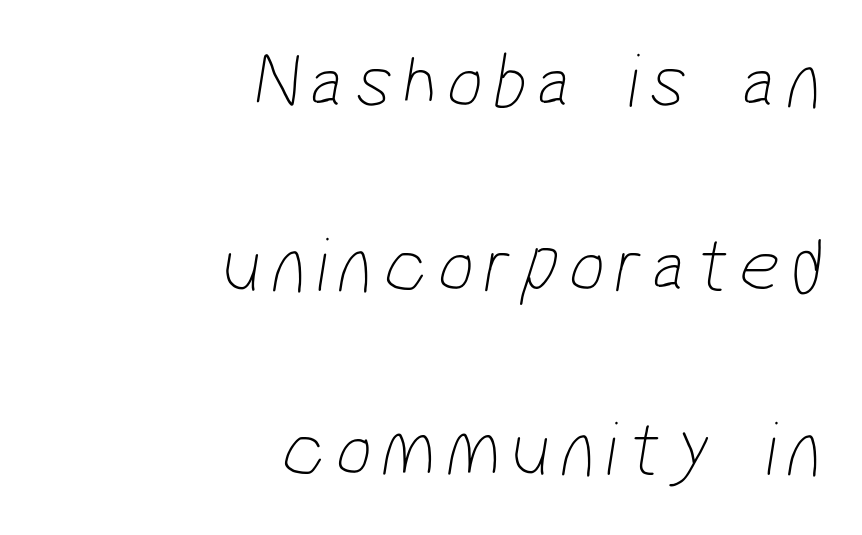
{"serif": "no", "bold": "no", "weight": "thin", "width": "condensed", "stroke_contrast": "low", "x_height": "medium", "monospaced": "no", "underline": "no", "align": "right", "line_spacing": "loose", "line_spacing_ratio": 2.33, "glyph_px": 79}
